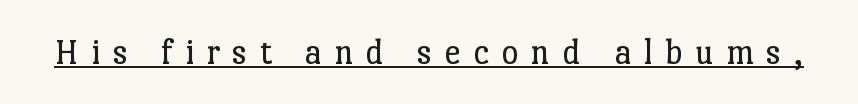
The image shows 37 px regular-weight serif type, upright; set unusually wide letter spacing (+0.33 em), underlined; low stroke contrast and a medium x-height.
